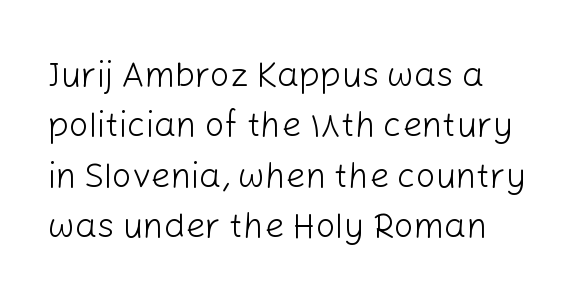
The image shows 35 px light sans-serif type, upright; set left-aligned, normal line spacing (1.44x), normal letter spacing, not underlined; low stroke contrast and a medium x-height.
